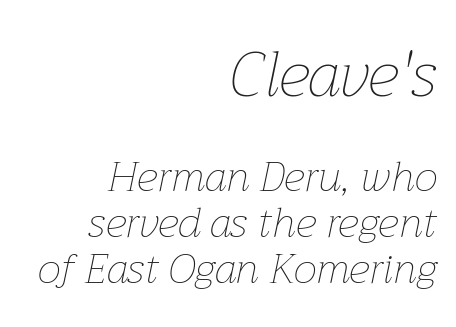
Q: Is the text bold? A: No.
Q: Is the text italic (slanted)? A: Yes, it leans right by about 12 degrees.
Q: Is the text underlined? A: No.
Q: How is the paragraph aligned? A: Right-aligned.
Q: Is the spacing between letters normal or unusually wide? A: Normal.
Q: Is the spacing between lines tight, normal or loose? A: Tight.
Q: Which block of text is set in a larger size, the first (top) or the second (bottom)? A: The first (top) one.
Q: Width (condensed, normal, or wide)? A: Normal.
Q: Stroke contrast? A: Low.
Q: x-height? A: Medium.
Q: Monospaced? A: No.
